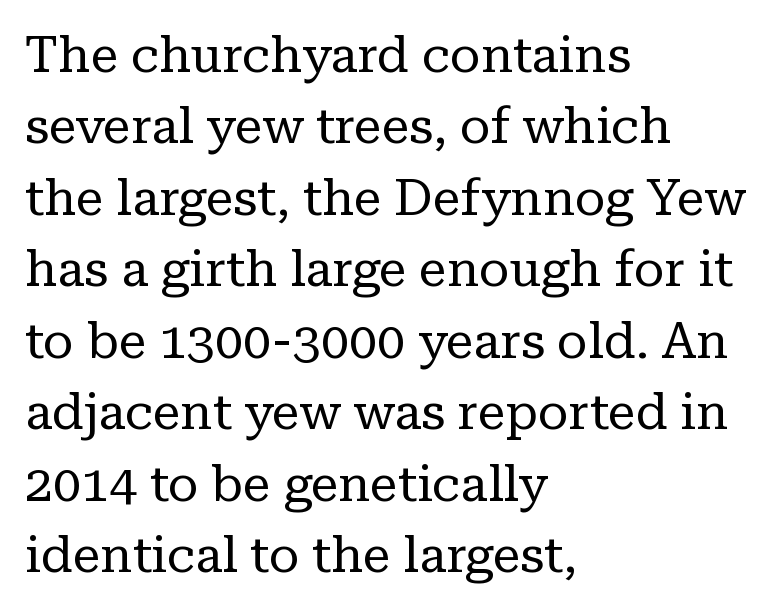
Each row of text sits above clean, open space. There is no visible air inserted between adjacent glyphs. One-word summary of the alignment: left. This is serif lettering, the kind often seen in printed books.
